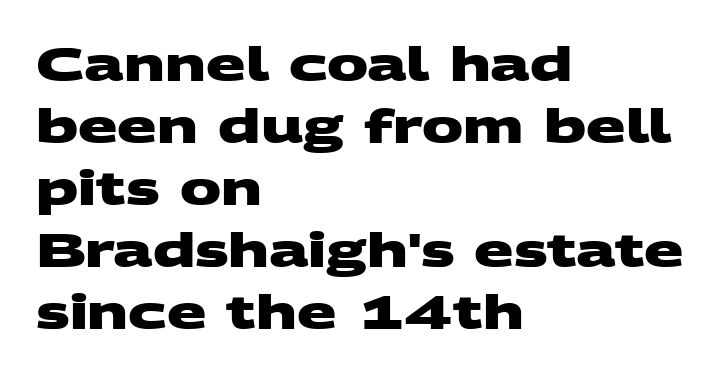
{"serif": "no", "bold": "yes", "weight": "heavy", "width": "wide", "stroke_contrast": "medium", "x_height": "large", "monospaced": "no", "underline": "no", "align": "left", "line_spacing": "normal", "line_spacing_ratio": 1.35, "letter_spacing": "normal", "letter_spacing_em": 0.0, "glyph_px": 46}
